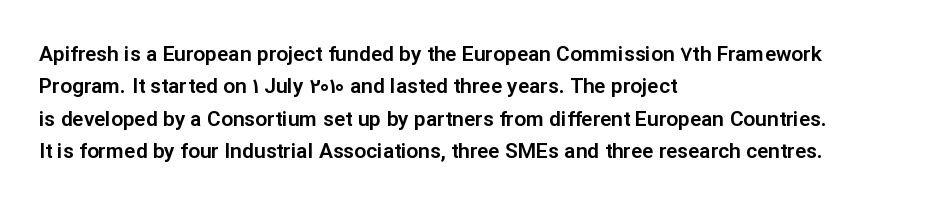
The image shows 21 px text type, upright; set left-aligned, normal line spacing (1.54x), normal letter spacing, not underlined.
